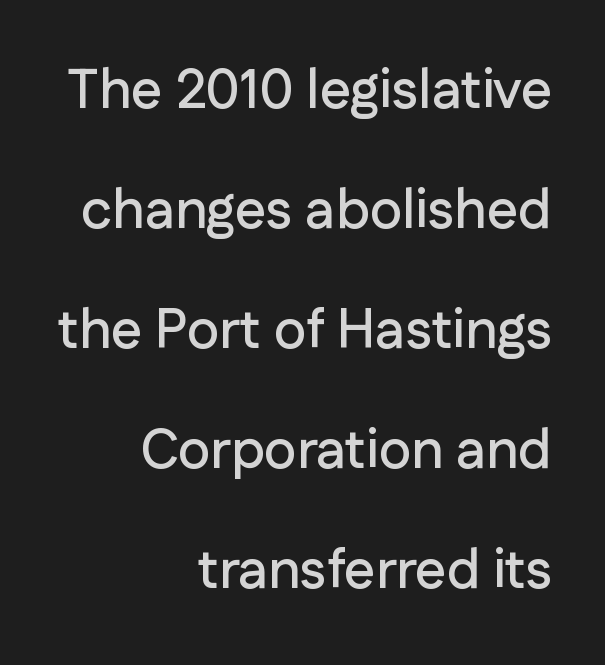
Q: Is the text italic (slanted)? A: No, it is upright.
Q: Is the typeface a serif or a sans-serif typeface? A: Sans-serif.
Q: Is the text underlined? A: No.
Q: How is the paragraph aligned? A: Right-aligned.
Q: Is the spacing between letters normal or unusually wide? A: Normal.
Q: Is the spacing between lines tight, normal or loose? A: Loose.
Q: Width (condensed, normal, or wide)? A: Normal.
Q: Stroke contrast? A: Low.
Q: x-height? A: Medium.
Q: Monospaced? A: No.
